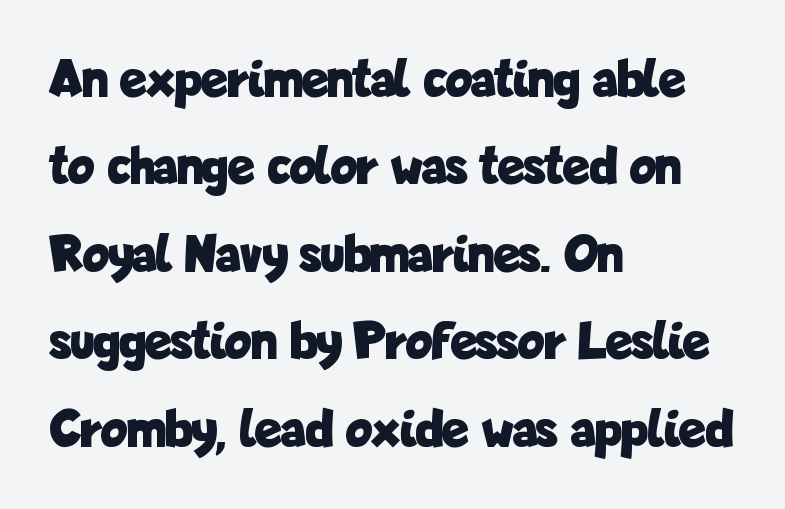
Q: Is the text bold? A: Yes.
Q: Is the text italic (slanted)? A: No, it is upright.
Q: Is the typeface a serif or a sans-serif typeface? A: Sans-serif.
Q: Is the text underlined? A: No.
Q: How is the paragraph aligned? A: Left-aligned.
Q: Is the spacing between letters normal or unusually wide? A: Normal.
Q: Is the spacing between lines tight, normal or loose? A: Normal.
Q: Width (condensed, normal, or wide)? A: Condensed.
Q: Stroke contrast? A: Low.
Q: x-height? A: Medium.
Q: Monospaced? A: No.
